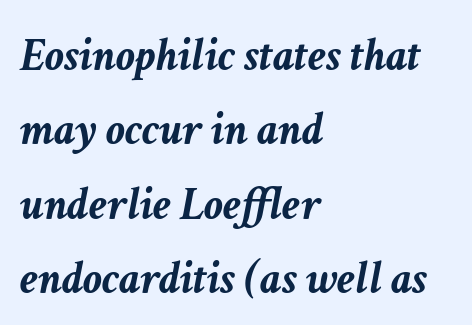
Plenty of ink on the page — the face is bold. The baseline area is clear. Looking at the ascenders, they clearly lean. Vertical spacing — default. The letterforms sit shoulder to shoulder at normal distance.
